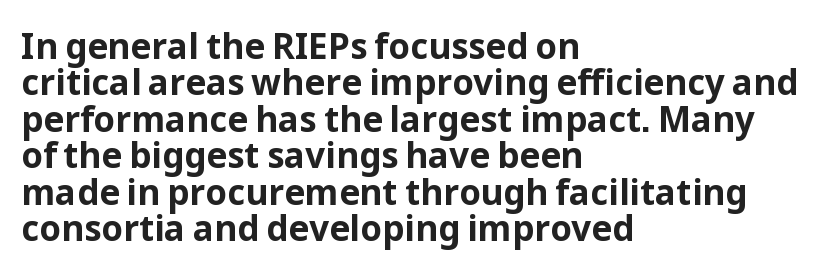
The image shows 35 px bold sans-serif type, upright; set left-aligned, tight line spacing (1.04x), normal letter spacing, not underlined; low stroke contrast and a medium x-height.
